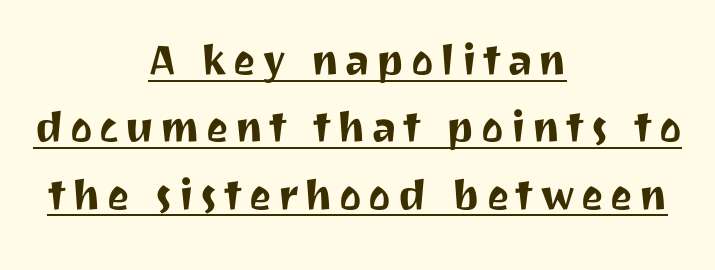
The image shows 53 px sans-serif type, upright; set centered, normal line spacing (1.27x), underlined; medium stroke contrast and a medium x-height.
